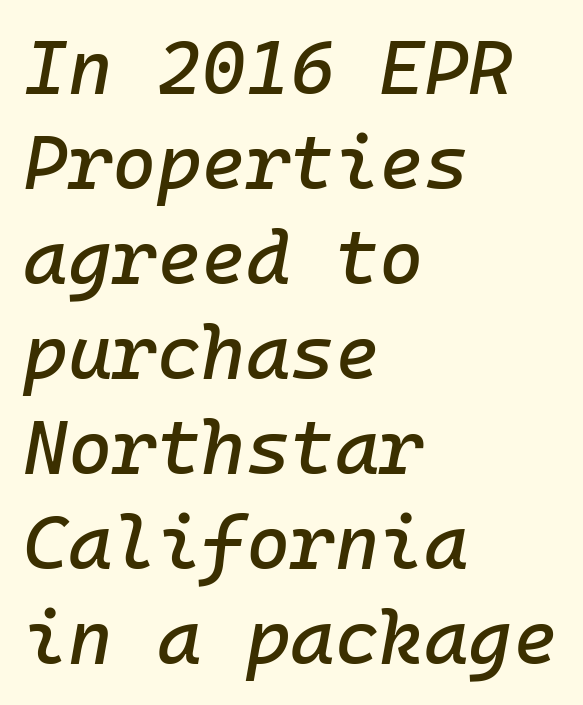
Q: Is the text italic (slanted)? A: Yes, it leans right by about 10 degrees.
Q: Is the text underlined? A: No.
Q: How is the paragraph aligned? A: Left-aligned.
Q: Is the spacing between letters normal or unusually wide? A: Normal.
Q: Is the spacing between lines tight, normal or loose? A: Normal.
Q: Width (condensed, normal, or wide)? A: Normal.
Q: Stroke contrast? A: Low.
Q: x-height? A: Medium.
Q: Monospaced? A: Yes.
